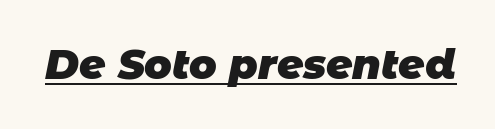
{"serif": "no", "bold": "yes", "weight": "heavy", "width": "normal", "stroke_contrast": "low", "x_height": "large", "monospaced": "no", "underline": "yes", "letter_spacing": "normal", "letter_spacing_em": 0.0, "glyph_px": 41}
